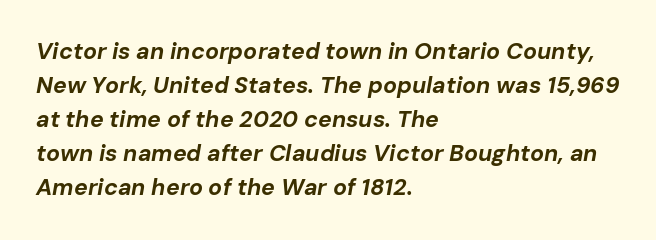
Q: Is the text bold? A: Yes.
Q: Is the text italic (slanted)? A: Yes, it leans right by about 10 degrees.
Q: Is the text underlined? A: No.
Q: How is the paragraph aligned? A: Left-aligned.
Q: Is the spacing between letters normal or unusually wide? A: Normal.
Q: Is the spacing between lines tight, normal or loose? A: Normal.
